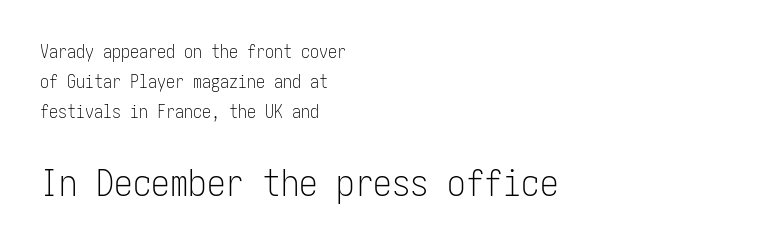
This block has exactly the height ordinary leading produces. Students, note that the glyphs here touch the page at normal intervals. A roman cut, with each character standing at attention. Underlining? Definitely not there.
